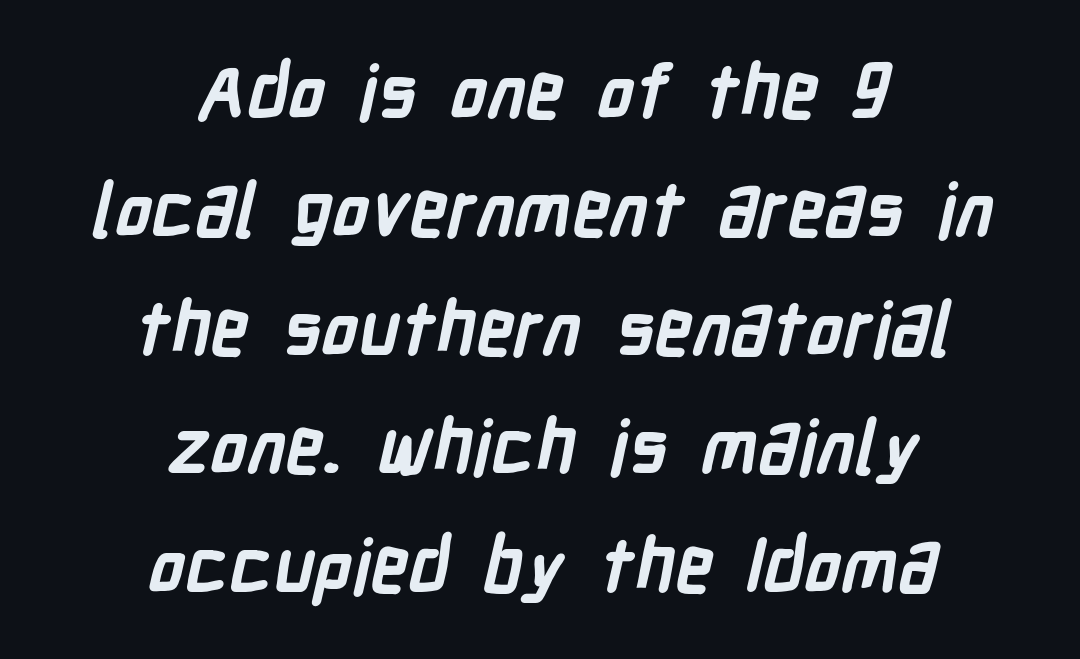
Is this a fixed-width face? No — the glyphs have proportional, varying widths. The face used here is a sans, in the tradition of grotesques and geometrics. The typesetting leans heavy: a genuine bold. The passage shown is not underscored anywhere. Reading down the column, the eye jumps a familiar distance to each next line. Spacing between characters is what you'd get straight out of the box.
